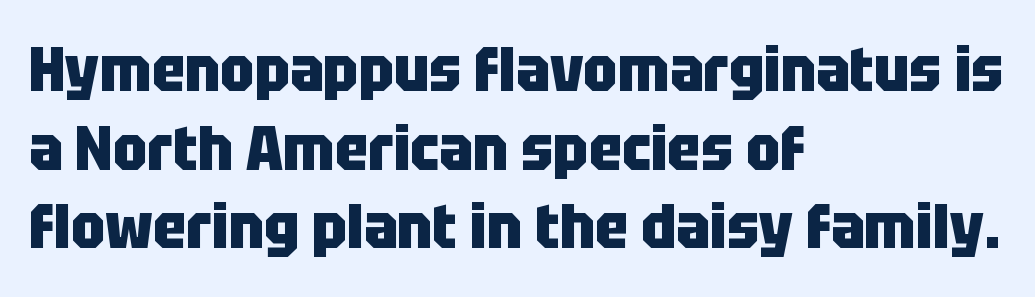
Q: Is the text bold? A: Yes.
Q: Is the text italic (slanted)? A: No, it is upright.
Q: Is the typeface a serif or a sans-serif typeface? A: Sans-serif.
Q: Is the text underlined? A: No.
Q: How is the paragraph aligned? A: Left-aligned.
Q: Is the spacing between letters normal or unusually wide? A: Normal.
Q: Is the spacing between lines tight, normal or loose? A: Normal.
Q: Width (condensed, normal, or wide)? A: Condensed.
Q: Stroke contrast? A: Low.
Q: x-height? A: Large.
Q: Monospaced? A: No.
